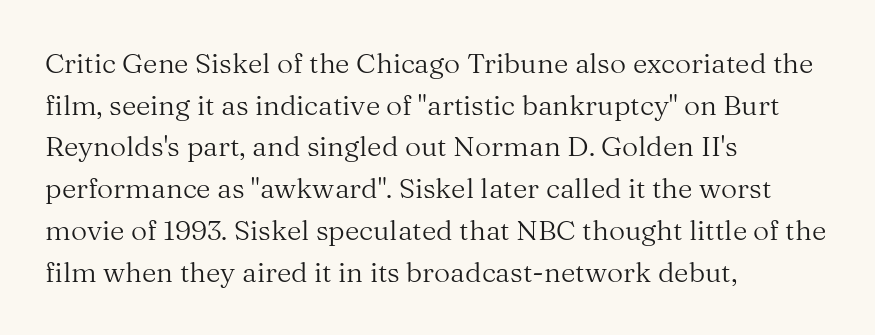
{"serif": "yes", "italic": "no", "bold": "no", "weight": "regular", "width": "normal", "stroke_contrast": "medium", "x_height": "medium", "monospaced": "no", "underline": "no", "align": "left", "line_spacing": "normal", "line_spacing_ratio": 1.49, "letter_spacing": "normal", "letter_spacing_em": 0.0, "glyph_px": 28}
